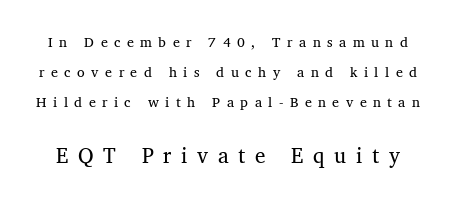
The image shows 21 px text type, upright; set loose line spacing (2.16x), unusually wide letter spacing (+0.46 em), not underlined; the second (bottom) block is 1.5x larger.
